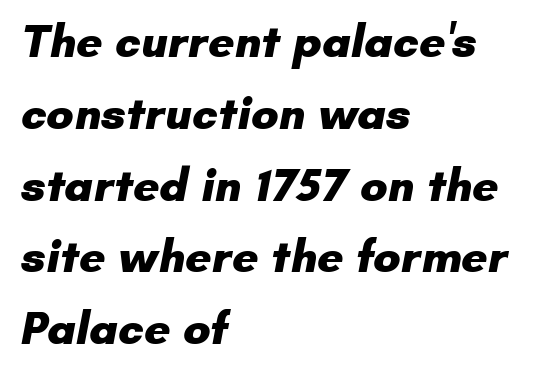
{"serif": "no", "bold": "yes", "weight": "heavy", "width": "normal", "stroke_contrast": "low", "x_height": "small", "monospaced": "no", "underline": "no", "align": "left", "line_spacing": "normal", "line_spacing_ratio": 1.56, "letter_spacing": "normal", "letter_spacing_em": 0.0, "glyph_px": 46}
